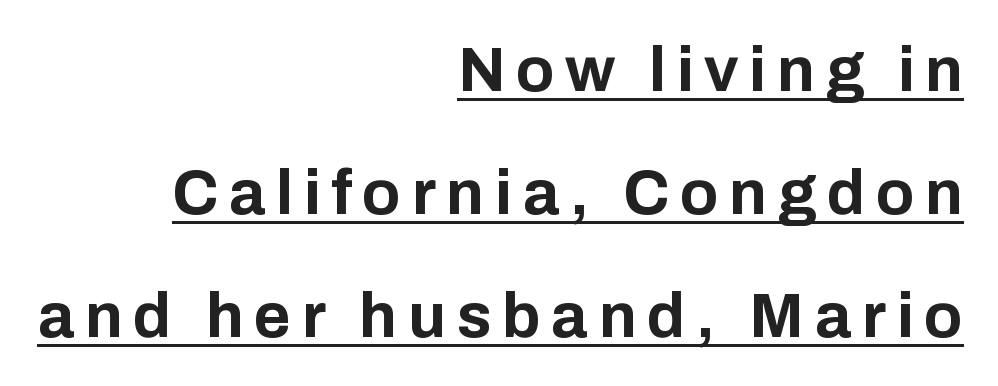
The image shows 63 px bold sans-serif type, upright; set right-aligned, loose line spacing (1.95x), underlined; low stroke contrast and a medium x-height.
